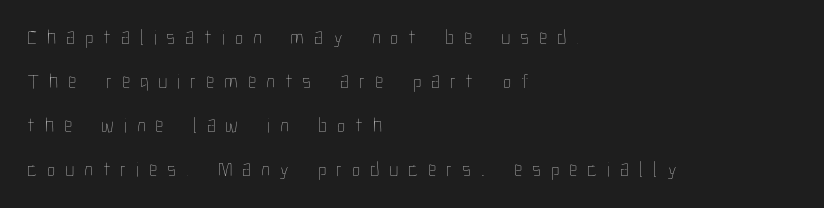
Honestly, there is no underline to notice here at all. Where is the straight margin? On the left. This block would shrink considerably if given ordinary leading; it's expanded now. Does the lettering tilt? It doesn't — this is upright. The passage shown has open, widely tracked lettering throughout. Heaviness? Minimal to ordinary, like unemphasized prose.
